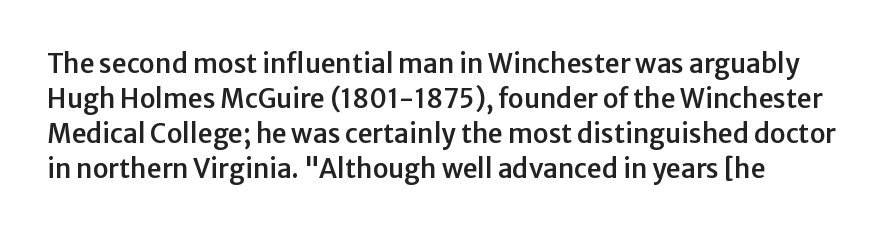
The image shows 26 px text type, upright; set normal line spacing (1.34x), normal letter spacing, not underlined.
